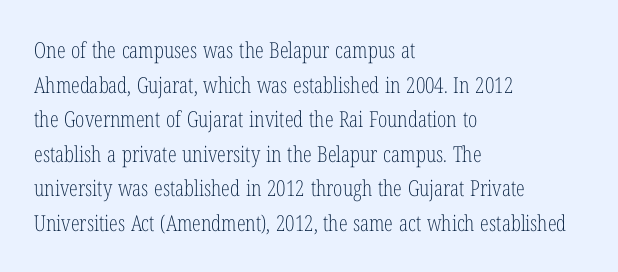
The image shows 22 px text type, upright; set left-aligned, normal line spacing (1.57x), normal letter spacing, not underlined.
